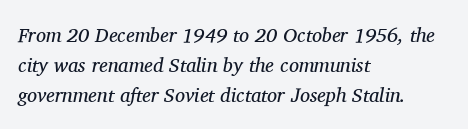
Q: Is the text bold? A: No.
Q: Is the text italic (slanted)? A: Yes, it leans right by about 11 degrees.
Q: Is the text underlined? A: No.
Q: How is the paragraph aligned? A: Left-aligned.
Q: Is the spacing between letters normal or unusually wide? A: Normal.
Q: Is the spacing between lines tight, normal or loose? A: Normal.
